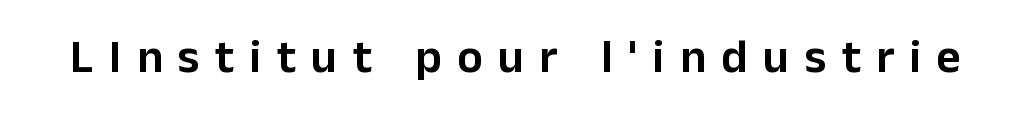
The image shows 47 px sans-serif type, upright; set unusually wide letter spacing (+0.33 em), not underlined; low stroke contrast and a medium x-height.
